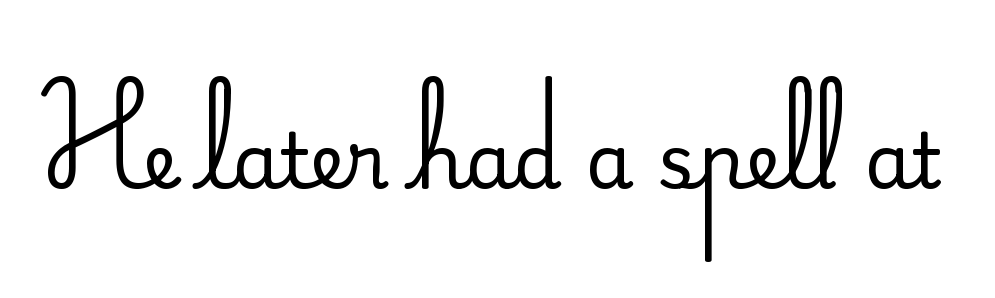
{"serif": "yes", "italic": "no", "width": "normal", "stroke_contrast": "medium", "x_height": "small", "monospaced": "no", "underline": "no", "letter_spacing": "normal", "letter_spacing_em": 0.0, "glyph_px": 77}
